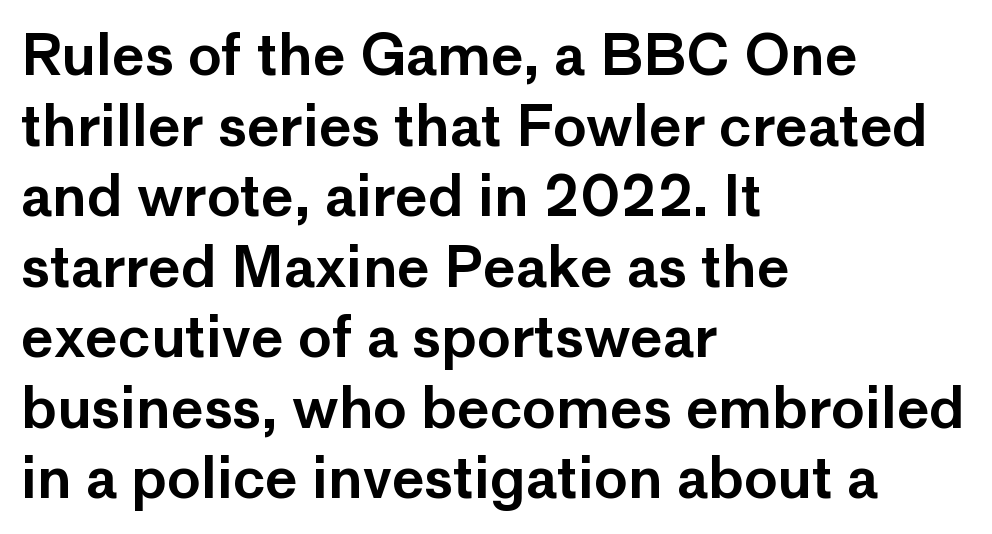
The image shows 56 px sans-serif type, upright; set left-aligned, normal line spacing (1.26x), normal letter spacing, not underlined; low stroke contrast and a medium x-height.
